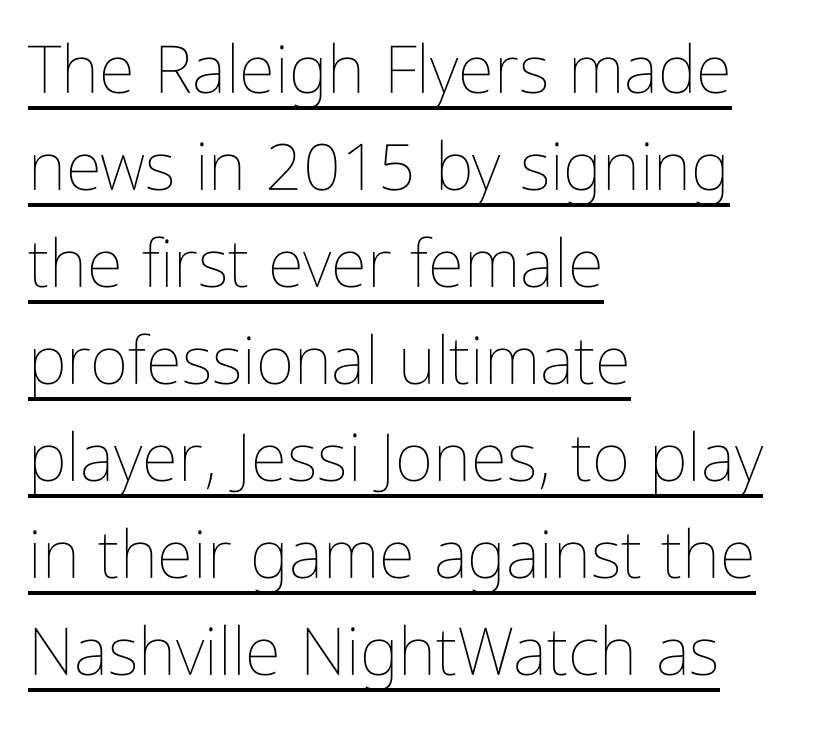
{"italic": "no", "bold": "no", "weight": "thin", "width": "condensed", "stroke_contrast": "low", "x_height": "medium", "monospaced": "no", "underline": "yes", "align": "left", "line_spacing": "normal", "line_spacing_ratio": 1.47, "letter_spacing": "normal", "letter_spacing_em": 0.0, "glyph_px": 66}
